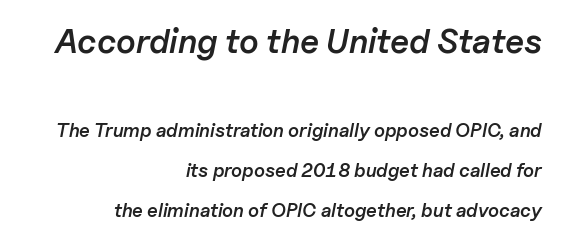
{"italic": "yes", "lean": "right", "slant_degrees": 11, "bold": "semi", "weight": "semibold", "width": "normal", "stroke_contrast": "low", "x_height": "medium", "monospaced": "no", "underline": "no", "align": "right", "line_spacing": "loose", "line_spacing_ratio": 2.09, "letter_spacing": "normal", "letter_spacing_em": 0.0, "larger_block": "first", "size_ratio": 1.79, "glyph_px": 34}
